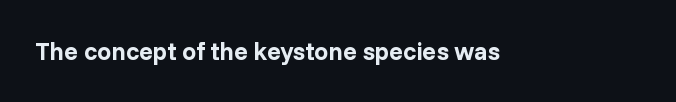
Q: Is the text bold? A: Yes.
Q: Is the text italic (slanted)? A: No, it is upright.
Q: Is the text underlined? A: No.
Q: Is the spacing between letters normal or unusually wide? A: Normal.
